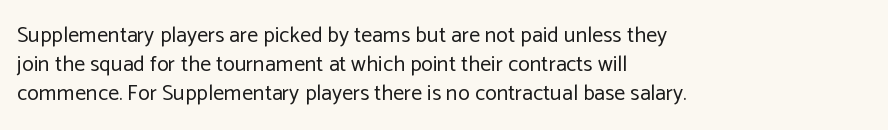
Tall strokes in this sample are plumb rather than angled. The passage shown has conventional tracking throughout. Every row of glyphs begins at an identical x-position on the left. A normal amount of white space separates one row of letters from the next. Type without underlining.
